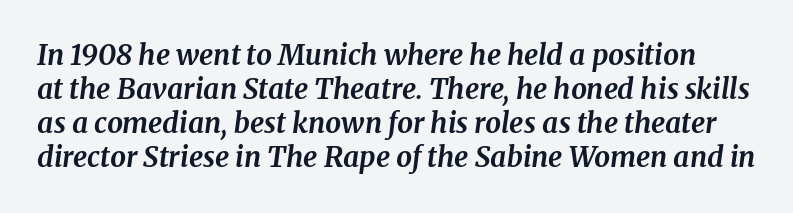
Words appear dense and cohesive because spacing is normal. Serifs: yes, visible at the terminals of the letterforms. Proportional: the letters do not fall into vertical columns. In terms of posture, this sample is oblique.
